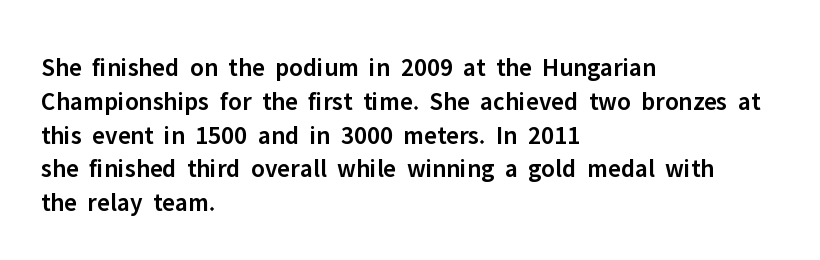
Look at the tracking — it's just the regular setting, nothing added. Line starts are locked; line ends wander. No word sits above an underline. The sample has been set in demibold, a notch under bold.
